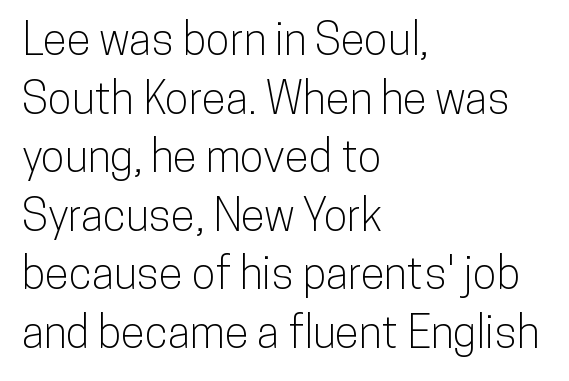
The typeface chosen for these lines omits serifs. Spacing verdict: proportional, widths tailored to each character. Line starts are locked; line ends wander. In terms of letterspacing, this is plain default setting. This is roman type, the default non-slanted kind.
